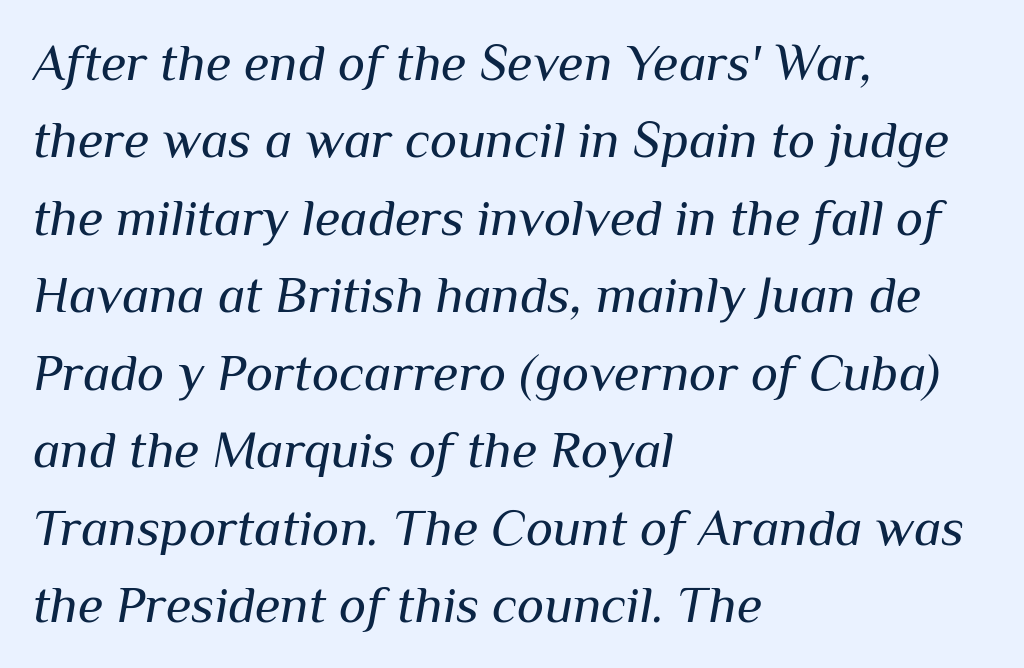
Q: Is the text bold? A: No.
Q: Is the text italic (slanted)? A: Yes, it leans right by about 10 degrees.
Q: Is the text underlined? A: No.
Q: How is the paragraph aligned? A: Left-aligned.
Q: Is the spacing between letters normal or unusually wide? A: Normal.
Q: Is the spacing between lines tight, normal or loose? A: Normal.
Q: Width (condensed, normal, or wide)? A: Normal.
Q: Stroke contrast? A: Medium.
Q: x-height? A: Medium.
Q: Monospaced? A: No.
